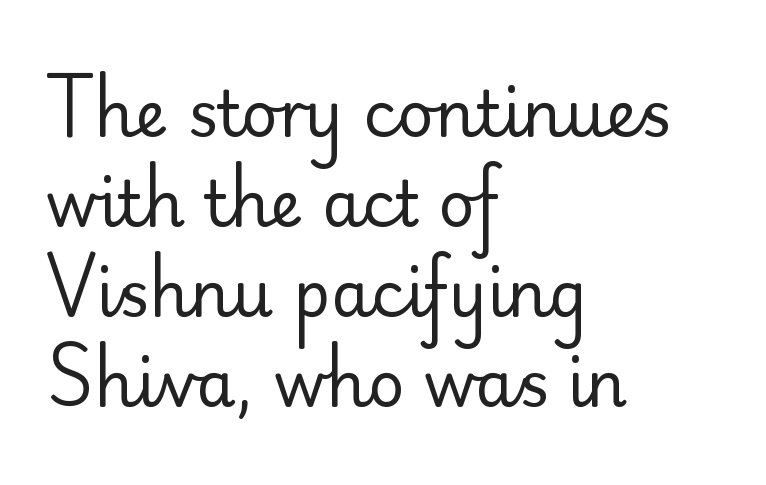
Q: Is the text bold? A: No.
Q: Is the text italic (slanted)? A: No, it is upright.
Q: Is the typeface a serif or a sans-serif typeface? A: Sans-serif.
Q: Is the text underlined? A: No.
Q: How is the paragraph aligned? A: Left-aligned.
Q: Is the spacing between letters normal or unusually wide? A: Normal.
Q: Is the spacing between lines tight, normal or loose? A: Normal.
Q: Width (condensed, normal, or wide)? A: Normal.
Q: Stroke contrast? A: Low.
Q: x-height? A: Small.
Q: Monospaced? A: No.
